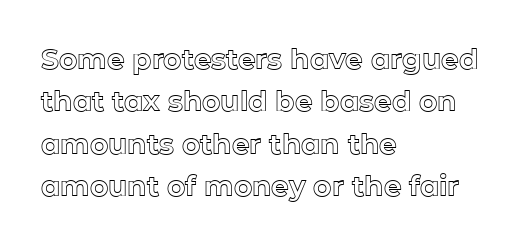
{"italic": "no", "width": "normal", "x_height": "medium", "monospaced": "no", "underline": "no", "align": "left", "line_spacing": "normal", "line_spacing_ratio": 1.51, "letter_spacing": "normal", "letter_spacing_em": 0.0, "glyph_px": 28}
